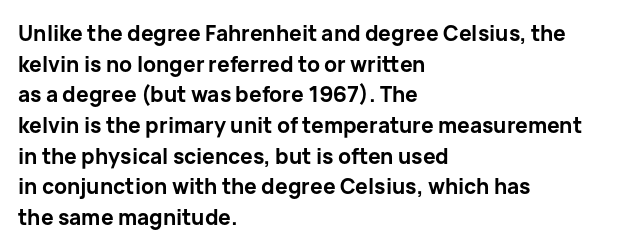
Glyph-to-glyph distance matches everyday printed text. If you drew a line through each stem, it would be perfectly vertical. Horizontal bands of white between lines are of average thickness. Type without underlining. The glyphs have the mass of a bold cut.
